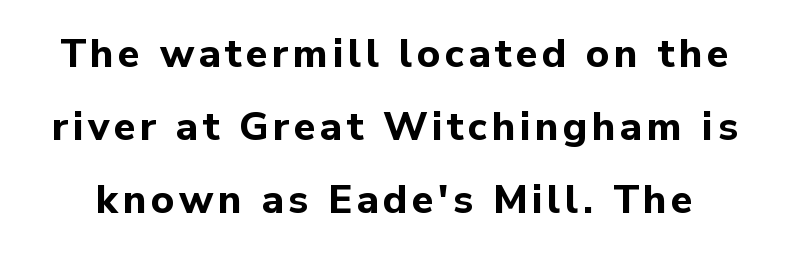
The image shows 40 px bold sans-serif type, upright; set line spacing 1.83x, not underlined; low stroke contrast and a medium x-height.
